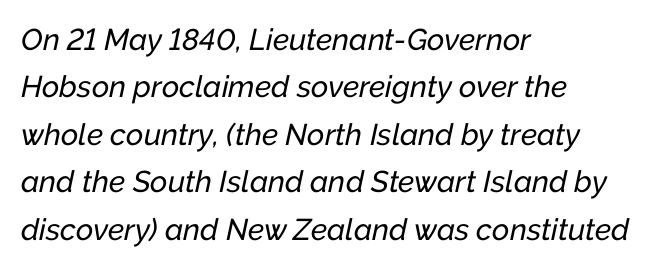
Quick note: underline off. The designer left line spacing at the default. Default kerning and tracking; the words read as compact shapes. These lines are rendered in a variable-pitch font. The rendering anchors every line to the left-hand side. Observe the lean: these are italic letterforms.
